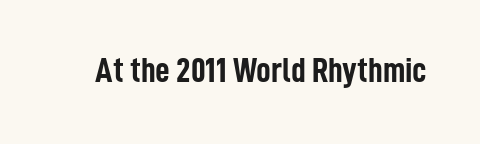
The image shows 36 px semibold, condensed sans-serif type, upright; set normal letter spacing, not underlined; low stroke contrast and a medium x-height.
